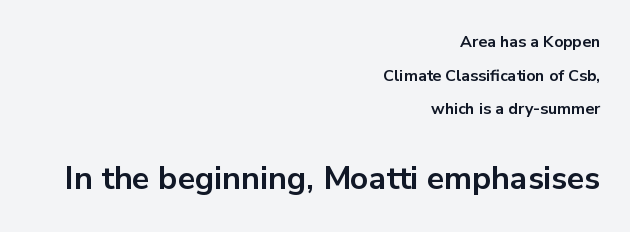
Look at the bottom of the vertical strokes: they stop flat, with no serifs. Every row of glyphs terminates at an identical x-position on the right. The baseline area is clear. Look at the tracking — it's just the regular setting, nothing added. Characters remain perfectly vertical along every line. The letters are bold, with thick, heavy strokes.
